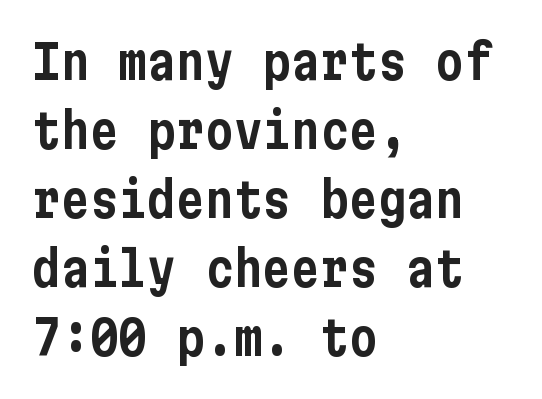
The image shows 48 px condensed sans-serif type, upright; set left-aligned, normal line spacing (1.44x), normal letter spacing, not underlined; low stroke contrast and a medium x-height.
